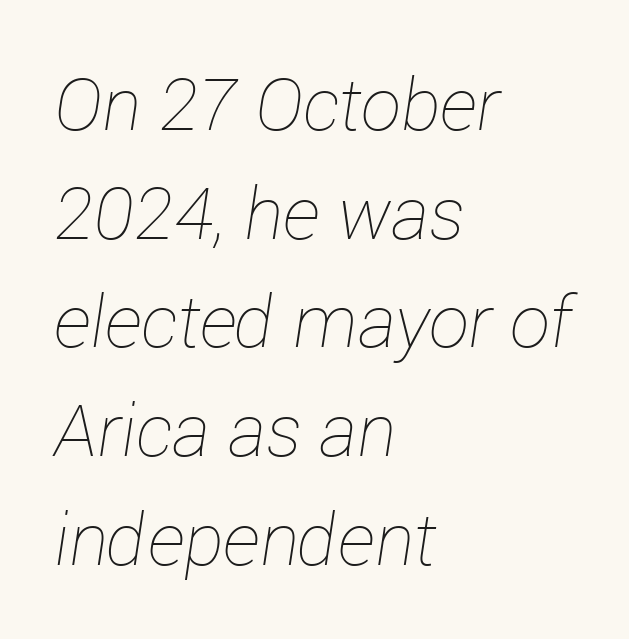
The image shows 72 px thin type, italic (leaning right); set left-aligned, normal line spacing (1.51x), normal letter spacing, not underlined; low stroke contrast and a medium x-height.
